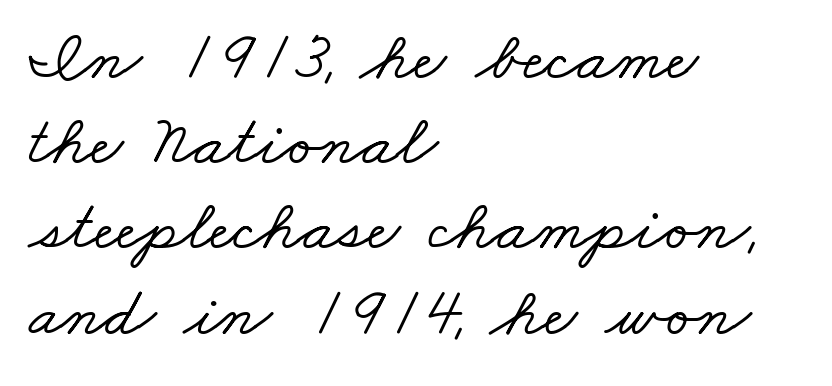
{"serif": "yes", "width": "wide", "stroke_contrast": "low", "x_height": "small", "monospaced": "no", "underline": "no", "align": "left", "line_spacing_ratio": 1.2, "letter_spacing": "normal", "letter_spacing_em": 0.0, "glyph_px": 71}
